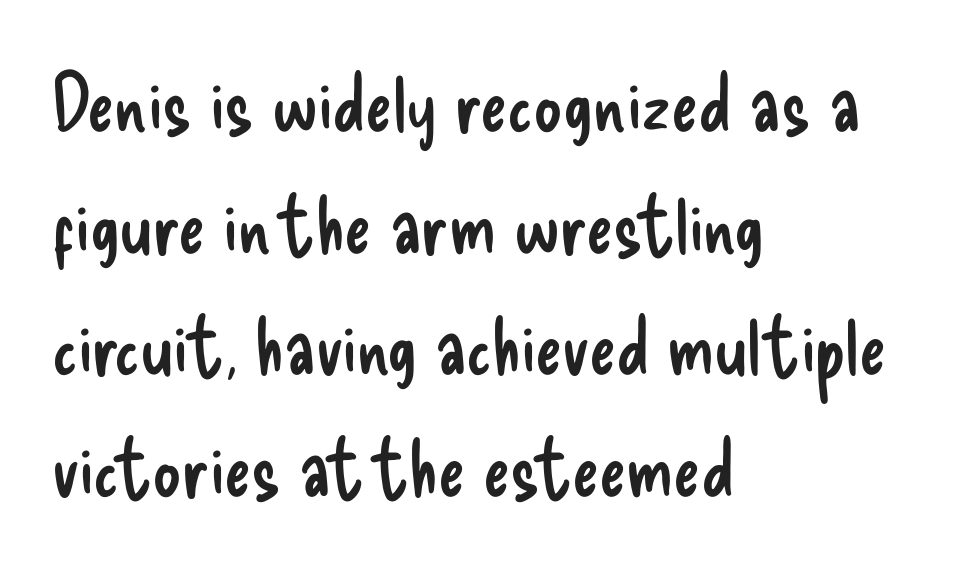
The characters are drawn with everyday or finer stroke widths. Note the varied advance widths — an 'i' is clearly narrower than an 'm'. No feet cap the strokes, marking this as sans-serif type. Leading: standard.
